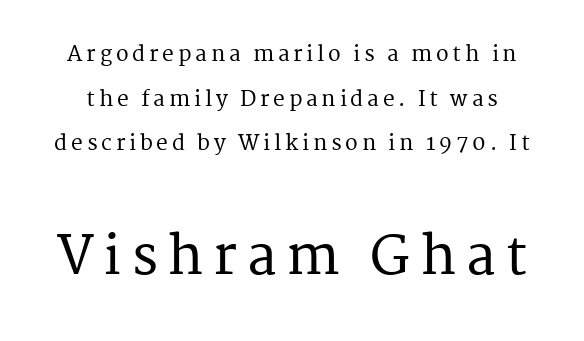
Q: Is the text italic (slanted)? A: No, it is upright.
Q: Is the typeface a serif or a sans-serif typeface? A: Serif.
Q: Is the text underlined? A: No.
Q: Is the spacing between lines tight, normal or loose? A: Loose.
Q: Which block of text is set in a larger size, the first (top) or the second (bottom)? A: The second (bottom) one.
Q: Width (condensed, normal, or wide)? A: Normal.
Q: Stroke contrast? A: Medium.
Q: x-height? A: Medium.
Q: Monospaced? A: No.
